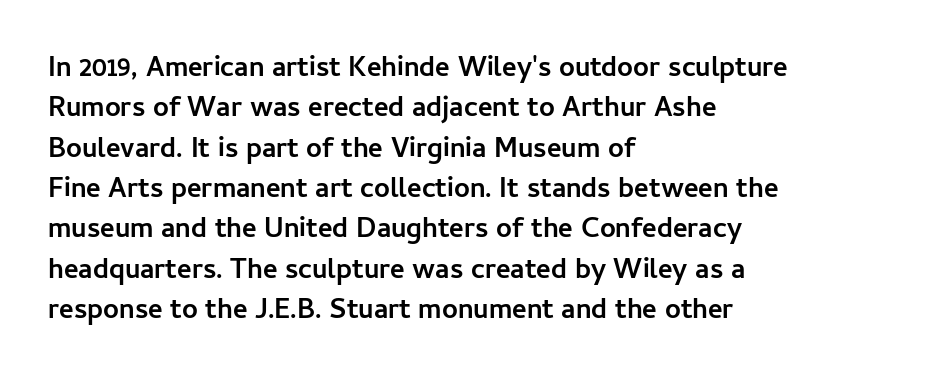
{"serif": "no", "italic": "no", "bold": "yes", "weight": "semibold", "width": "normal", "stroke_contrast": "low", "x_height": "medium", "monospaced": "no", "underline": "no", "align": "left", "line_spacing": "normal", "line_spacing_ratio": 1.44, "letter_spacing": "normal", "letter_spacing_em": 0.0, "glyph_px": 28}
